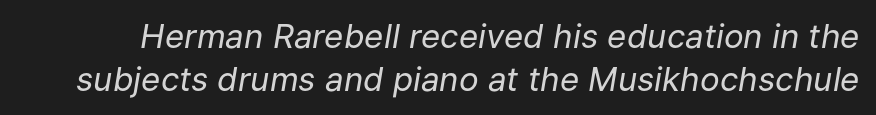
Q: Is the text bold? A: No.
Q: Is the text italic (slanted)? A: Yes, it leans right by about 9 degrees.
Q: Is the text underlined? A: No.
Q: Is the spacing between letters normal or unusually wide? A: Normal.
Q: Is the spacing between lines tight, normal or loose? A: Normal.
Q: Width (condensed, normal, or wide)? A: Normal.
Q: Stroke contrast? A: Low.
Q: x-height? A: Medium.
Q: Monospaced? A: No.
